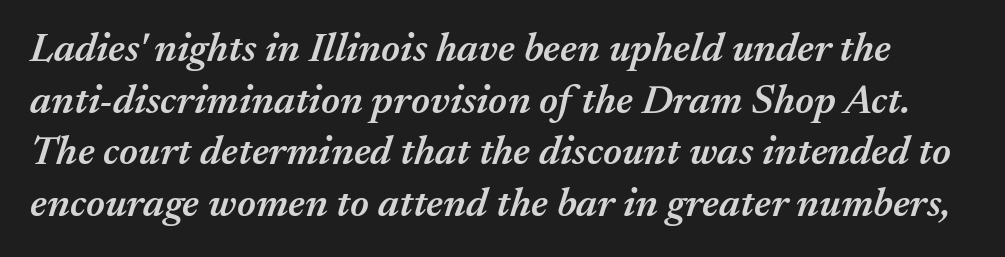
The letters are slanted; this is an italic face. The passage shown has conventional tracking throughout. The area under the type is left untouched. A bit beefed up — I'd call it semibold rather than bold.
